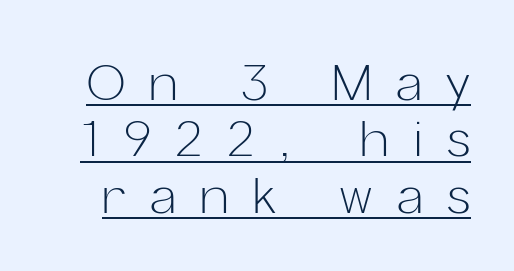
Q: Is the text bold? A: No.
Q: Is the text italic (slanted)? A: No, it is upright.
Q: Is the typeface a serif or a sans-serif typeface? A: Sans-serif.
Q: Is the text underlined? A: Yes.
Q: Is the spacing between letters normal or unusually wide? A: Unusually wide.
Q: Is the spacing between lines tight, normal or loose? A: Tight.
Q: Width (condensed, normal, or wide)? A: Normal.
Q: Stroke contrast? A: Low.
Q: x-height? A: Medium.
Q: Monospaced? A: No.
